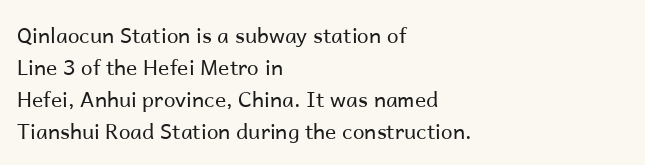
The image shows 21 px text type, upright; set left-aligned, normal line spacing (1.52x), normal letter spacing, not underlined.
